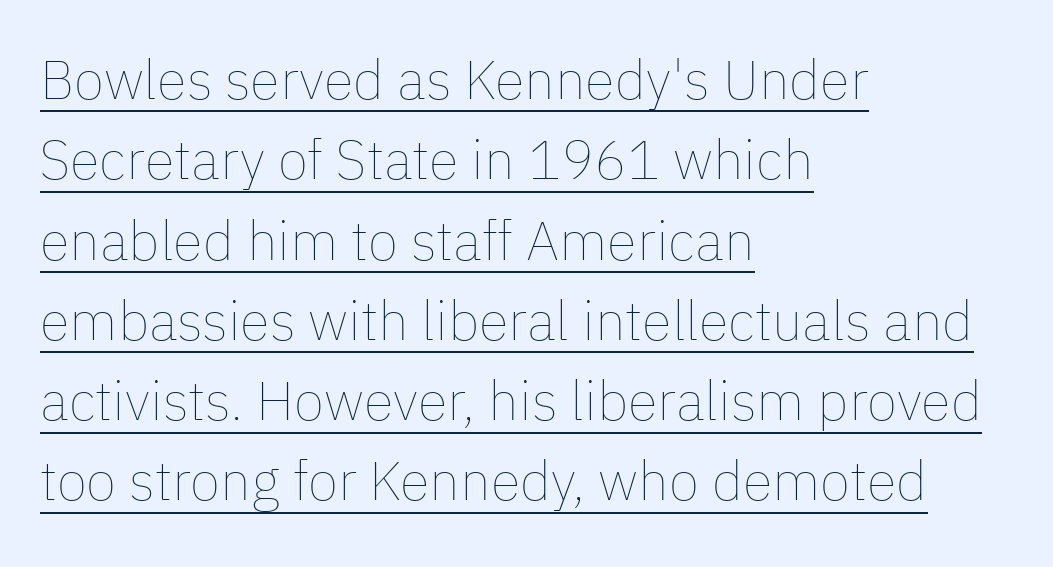
The image shows 55 px thin type, upright; set left-aligned, normal line spacing (1.46x), normal letter spacing, underlined; low stroke contrast and a medium x-height.
